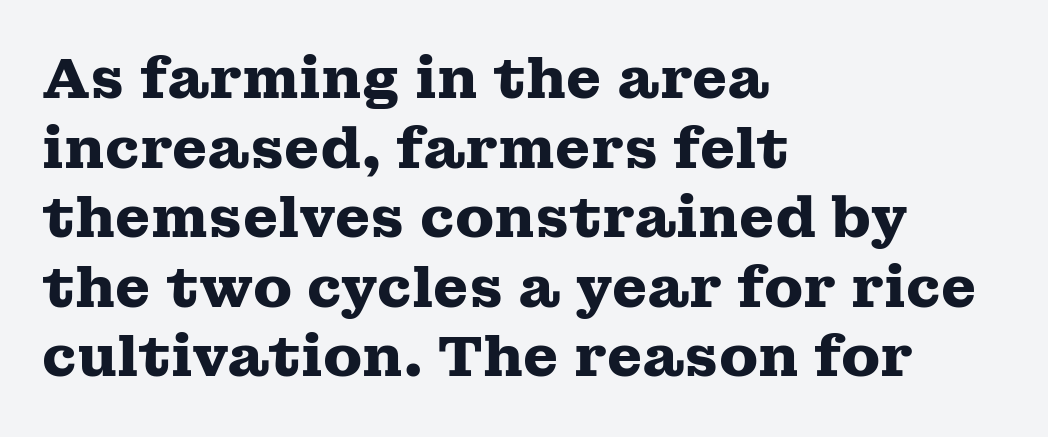
{"serif": "yes", "italic": "no", "bold": "yes", "weight": "heavy", "width": "wide", "stroke_contrast": "medium", "x_height": "medium", "monospaced": "no", "underline": "no", "align": "left", "line_spacing_ratio": 1.22, "letter_spacing": "normal", "letter_spacing_em": 0.0, "glyph_px": 57}
